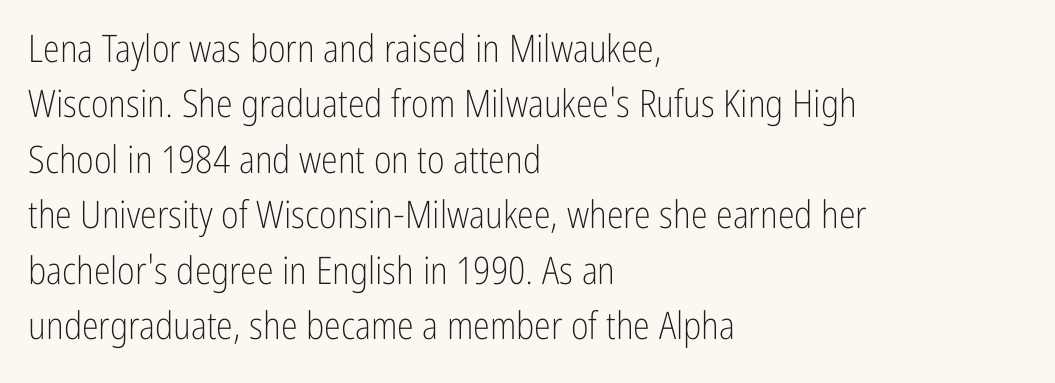
{"serif": "no", "italic": "no", "bold": "no", "weight": "light", "width": "condensed", "stroke_contrast": "low", "x_height": "medium", "monospaced": "no", "underline": "no", "align": "left", "line_spacing": "normal", "line_spacing_ratio": 1.46, "letter_spacing": "normal", "letter_spacing_em": 0.0, "glyph_px": 38}
